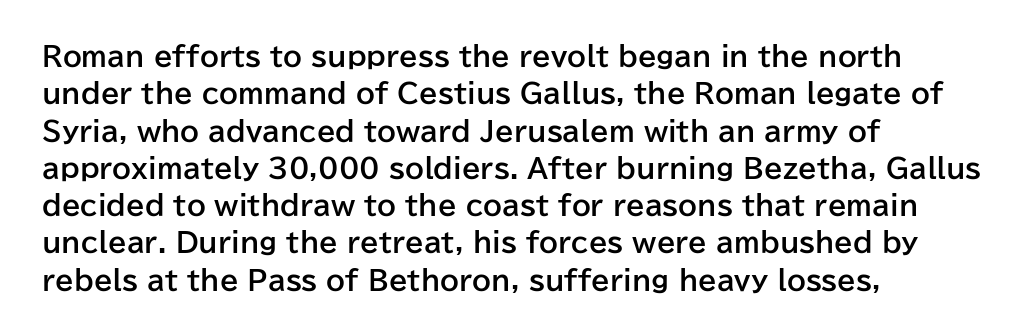
It's the straight-up-and-down kind of type. The lines are quadded left. Letter spacing: default. Rule under the text: the space is simply empty. The space between consecutive lines is moderate. Notice how thick the strokes are: this is what a full bold looks like.
